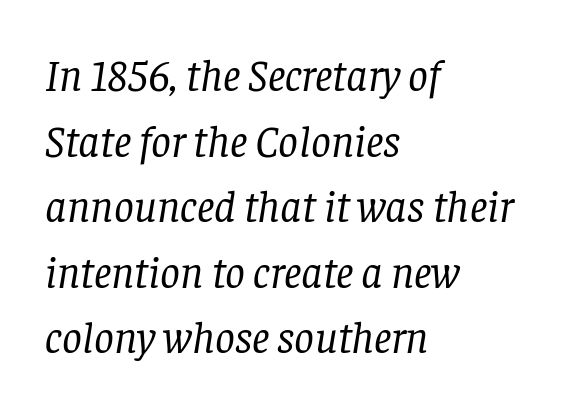
{"serif": "yes", "italic": "yes", "lean": "right", "slant_degrees": 8, "bold": "no", "weight": "regular", "width": "normal", "stroke_contrast": "low", "x_height": "large", "monospaced": "no", "underline": "no", "align": "left", "line_spacing": "normal", "line_spacing_ratio": 1.49, "letter_spacing": "normal", "letter_spacing_em": 0.0, "glyph_px": 44}
